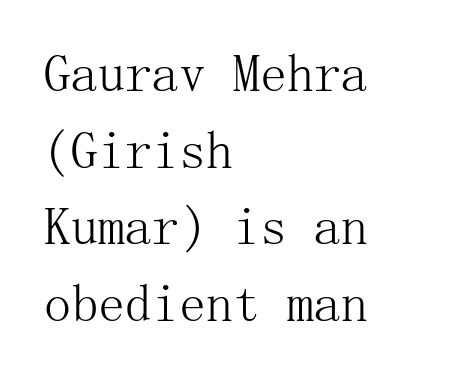
The designer left line spacing at the default. Each line starts at the same left margin while the right side varies. The face looks like a standard text weight, possibly lighter. The passage shown has conventional tracking throughout. Descenders are the only things crossing below the line. In terms of posture, this sample is upright.
